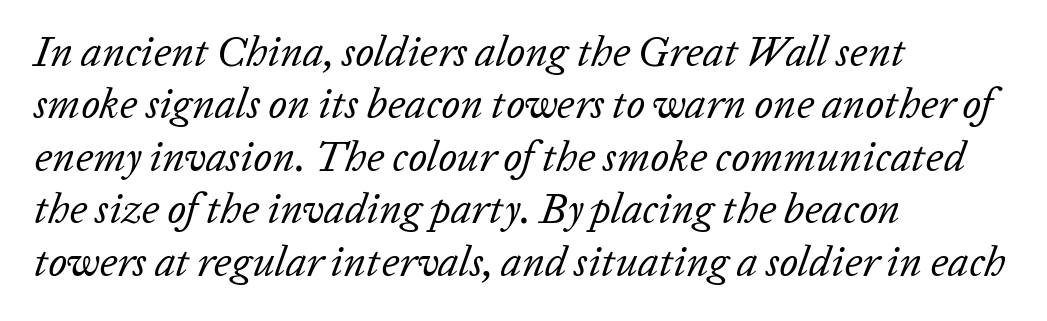
{"italic": "yes", "lean": "right", "slant_degrees": 20, "bold": "no", "weight": "regular", "width": "normal", "stroke_contrast": "low", "x_height": "medium", "monospaced": "no", "underline": "no", "align": "left", "line_spacing": "normal", "line_spacing_ratio": 1.25, "letter_spacing": "normal", "letter_spacing_em": 0.0, "glyph_px": 42}
